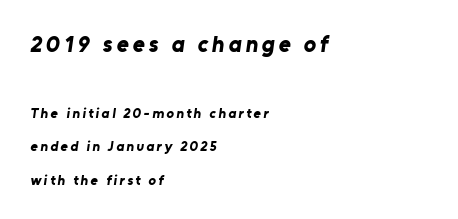
{"bold": "yes", "underline": "no", "align": "left", "line_spacing": "loose", "line_spacing_ratio": 2.4, "larger_block": "first", "size_ratio": 1.64, "glyph_px": 23}
